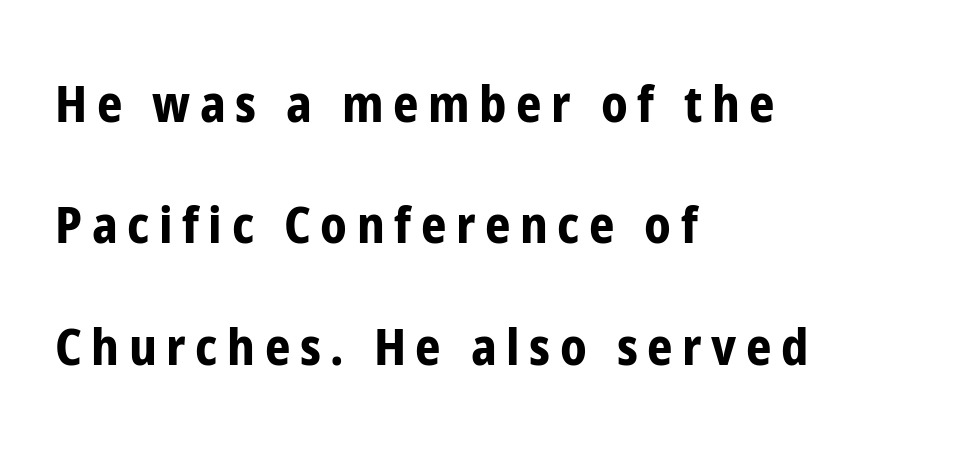
{"serif": "no", "italic": "no", "bold": "yes", "weight": "bold", "width": "condensed", "stroke_contrast": "low", "x_height": "medium", "monospaced": "no", "underline": "no", "align": "left", "line_spacing": "loose", "line_spacing_ratio": 2.43, "glyph_px": 50}
